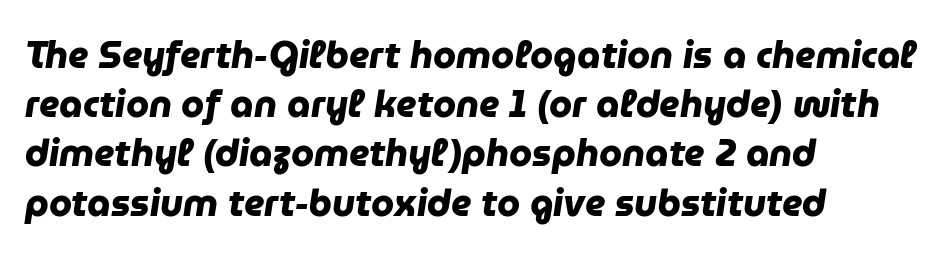
The image shows 37 px heavy sans-serif type; set left-aligned, normal line spacing (1.33x), normal letter spacing, not underlined; low stroke contrast and a medium x-height.
